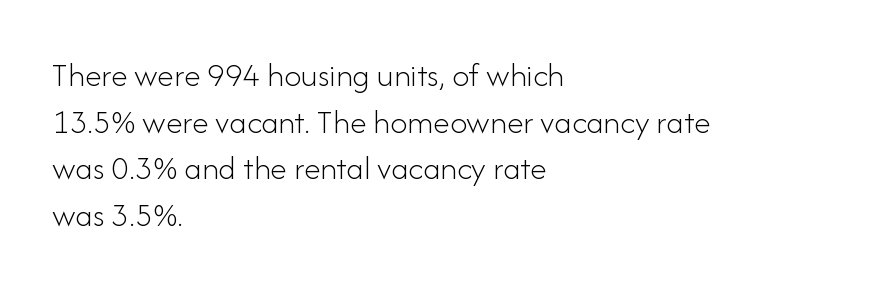
Q: Is the text bold? A: No.
Q: Is the text italic (slanted)? A: No, it is upright.
Q: Is the typeface a serif or a sans-serif typeface? A: Sans-serif.
Q: Is the text underlined? A: No.
Q: How is the paragraph aligned? A: Left-aligned.
Q: Is the spacing between letters normal or unusually wide? A: Normal.
Q: Is the spacing between lines tight, normal or loose? A: Normal.
Q: Width (condensed, normal, or wide)? A: Normal.
Q: Stroke contrast? A: Low.
Q: x-height? A: Small.
Q: Monospaced? A: No.
